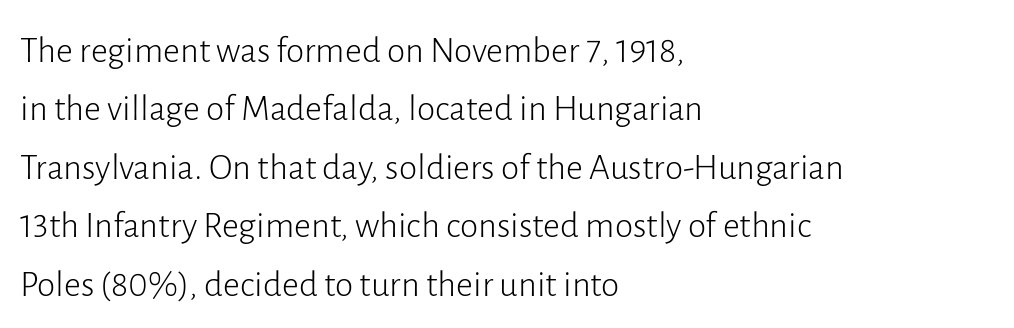
The face used here is proportionally spaced, like ordinary book or web type. Stems and bowls with no extra thickness — not bold. Unmarked baselines from the first word to the last. A normal amount of white space separates one row of letters from the next.
